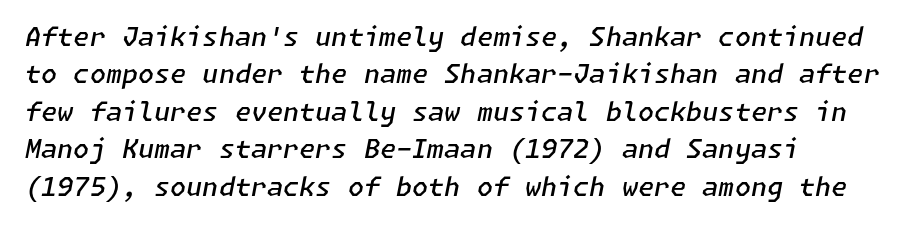
{"italic": "yes", "lean": "right", "slant_degrees": 11, "bold": "semi", "underline": "no", "align": "left", "line_spacing": "normal", "line_spacing_ratio": 1.44, "letter_spacing": "normal", "letter_spacing_em": 0.0, "glyph_px": 26}
